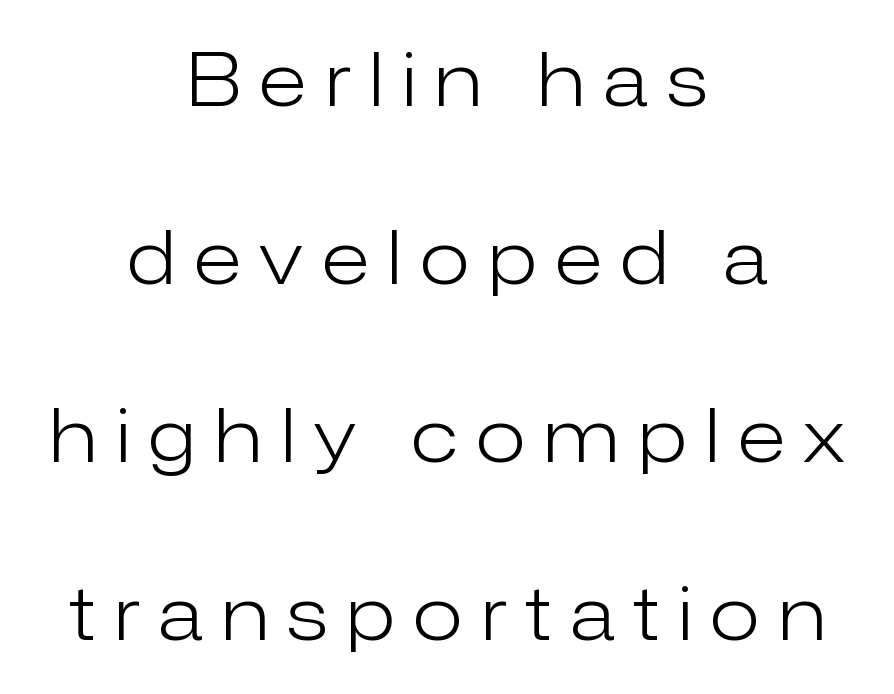
{"serif": "no", "italic": "no", "bold": "no", "weight": "light", "width": "normal", "stroke_contrast": "low", "x_height": "medium", "monospaced": "no", "underline": "no", "align": "center", "line_spacing": "loose", "line_spacing_ratio": 2.44, "letter_spacing": "wide", "letter_spacing_em": 0.26, "glyph_px": 73}
